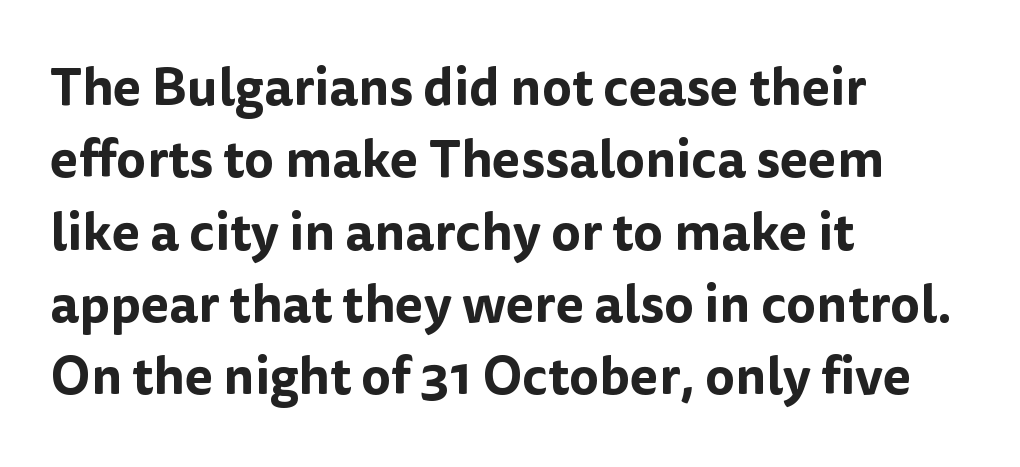
Q: Is the text italic (slanted)? A: No, it is upright.
Q: Is the typeface a serif or a sans-serif typeface? A: Sans-serif.
Q: Is the text underlined? A: No.
Q: How is the paragraph aligned? A: Left-aligned.
Q: Is the spacing between letters normal or unusually wide? A: Normal.
Q: Is the spacing between lines tight, normal or loose? A: Normal.
Q: Width (condensed, normal, or wide)? A: Normal.
Q: Stroke contrast? A: Low.
Q: x-height? A: Medium.
Q: Monospaced? A: No.
